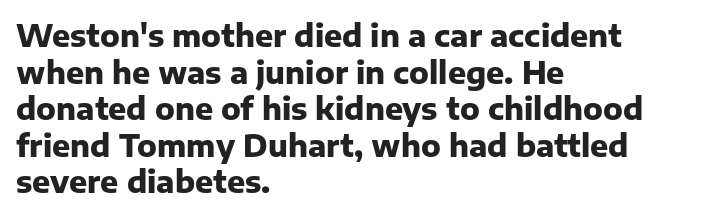
The image shows 30 px heavy sans-serif type, upright; set left-aligned, line spacing 1.22x, normal letter spacing, not underlined; low stroke contrast and a medium x-height.
